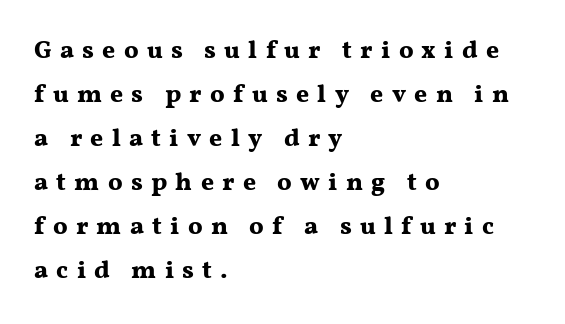
The image shows 25 px bold type, upright; set left-aligned, line spacing 1.76x, unusually wide letter spacing (+0.33 em), not underlined.
